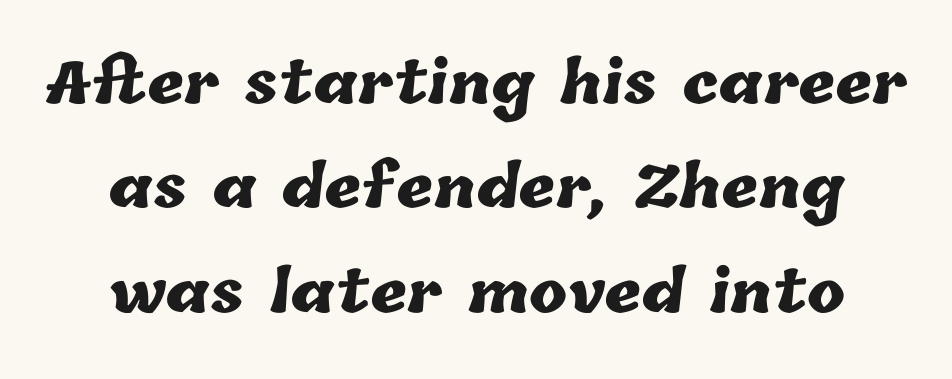
The image shows 57 px heavy type; set centered, line spacing 1.83x, normal letter spacing, not underlined; low stroke contrast and a medium x-height.
